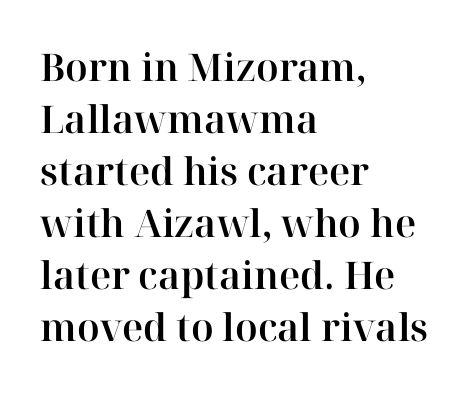
The image shows 38 px serif type, upright; set left-aligned, normal line spacing (1.37x), normal letter spacing, not underlined; high stroke contrast and a medium x-height.
